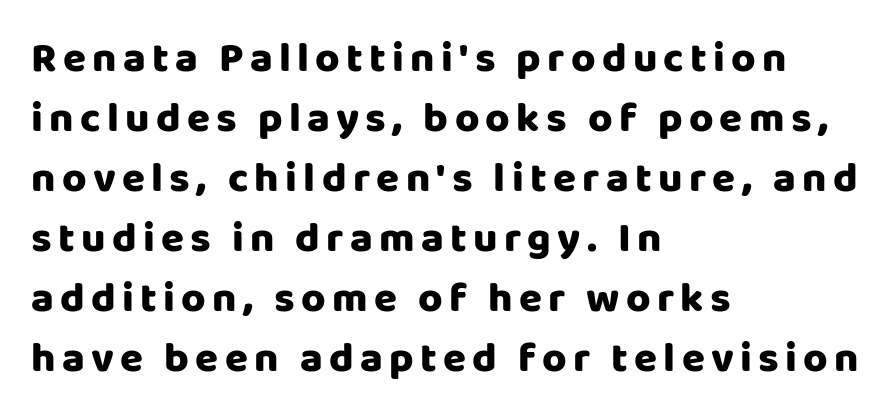
Q: Is the text italic (slanted)? A: No, it is upright.
Q: Is the typeface a serif or a sans-serif typeface? A: Sans-serif.
Q: Is the text underlined? A: No.
Q: How is the paragraph aligned? A: Left-aligned.
Q: Is the spacing between lines tight, normal or loose? A: Normal.
Q: Width (condensed, normal, or wide)? A: Normal.
Q: Stroke contrast? A: Low.
Q: x-height? A: Large.
Q: Monospaced? A: No.
